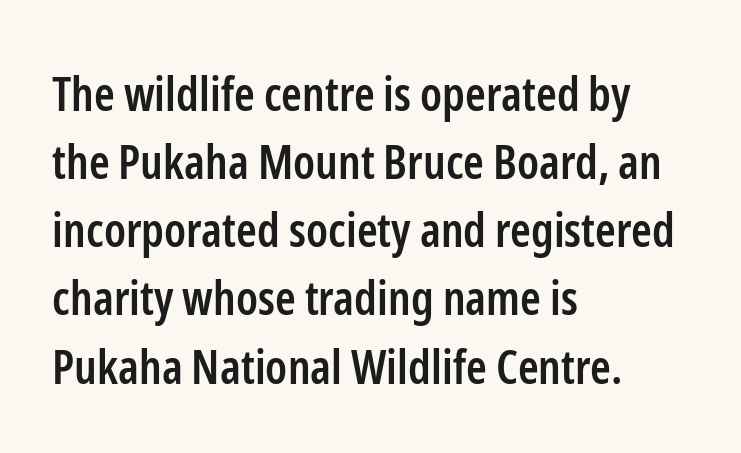
Stems and bowls a touch heavier than normal — semibold. The letters stand straight up with perfectly vertical stems. Letterform terminals end flat and unadorned throughout the passage. Each letter keeps its own natural width here, so spacing adapts to shape. The space between consecutive lines is moderate. This rendering leaves character spacing at its baseline value.
